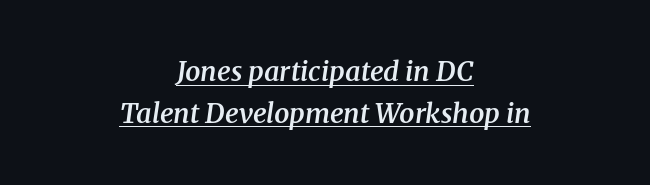
The image shows 27 px text type, italic (leaning right); set centered, normal line spacing (1.55x), normal letter spacing, underlined.
